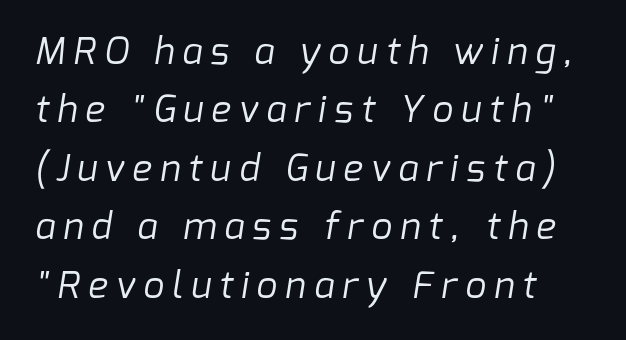
Q: Is the text bold? A: No.
Q: Is the typeface a serif or a sans-serif typeface? A: Sans-serif.
Q: Is the text underlined? A: No.
Q: How is the paragraph aligned? A: Left-aligned.
Q: Is the spacing between letters normal or unusually wide? A: Unusually wide.
Q: Is the spacing between lines tight, normal or loose? A: Normal.
Q: Width (condensed, normal, or wide)? A: Normal.
Q: Stroke contrast? A: Low.
Q: x-height? A: Medium.
Q: Monospaced? A: No.
